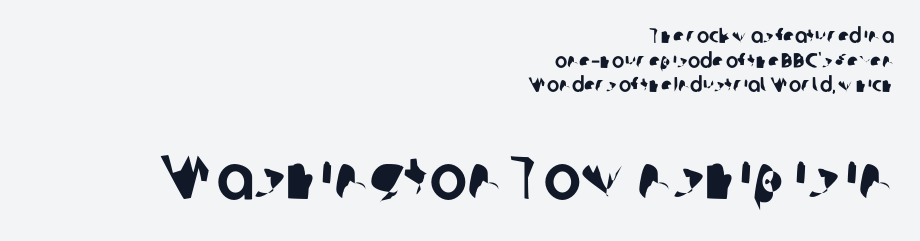
The image shows 63 px sans-serif type; set right-aligned, line spacing 1.17x, normal letter spacing, not underlined; the second (bottom) block is 3.0x larger; low stroke contrast and a medium x-height.
